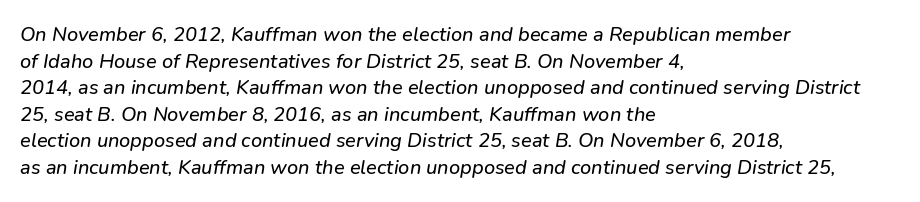
{"underline": "no", "align": "left", "line_spacing": "normal", "line_spacing_ratio": 1.33, "letter_spacing": "normal", "letter_spacing_em": 0.0, "glyph_px": 20}
